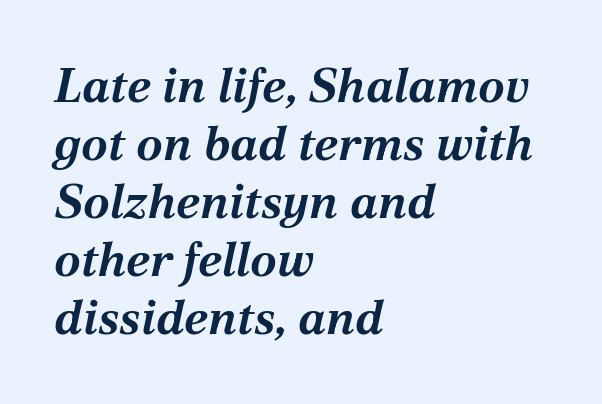
Q: Is the text bold? A: Yes.
Q: Is the text italic (slanted)? A: Yes, it leans right by about 12 degrees.
Q: Is the text underlined? A: No.
Q: How is the paragraph aligned? A: Left-aligned.
Q: Is the spacing between letters normal or unusually wide? A: Normal.
Q: Width (condensed, normal, or wide)? A: Normal.
Q: Stroke contrast? A: Medium.
Q: x-height? A: Medium.
Q: Monospaced? A: No.
